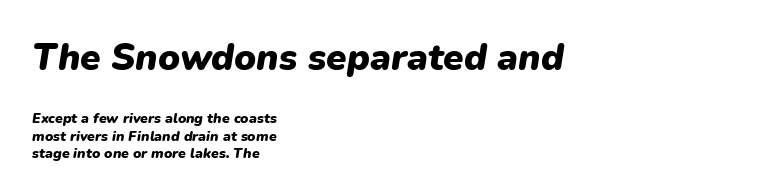
{"italic": "yes", "lean": "right", "slant_degrees": 9, "bold": "yes", "weight": "heavy", "width": "normal", "stroke_contrast": "low", "x_height": "medium", "monospaced": "no", "underline": "no", "align": "left", "line_spacing": "normal", "line_spacing_ratio": 1.26, "letter_spacing": "normal", "letter_spacing_em": 0.0, "larger_block": "first", "size_ratio": 2.64, "glyph_px": 37}
